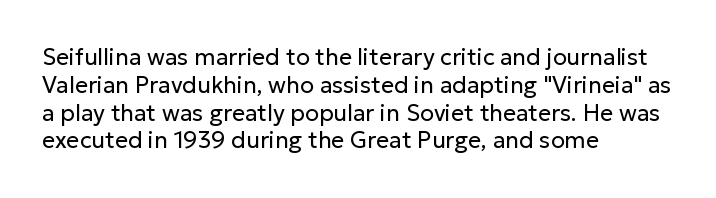
Italic: no, the glyphs are upright roman. Typeset ragged right — the left edge is the straight one. The gaps between neighbouring characters are ordinary and unremarkable. No letter is thick-stroked: the sample isn't bold. Lines of text with bare space underneath.
